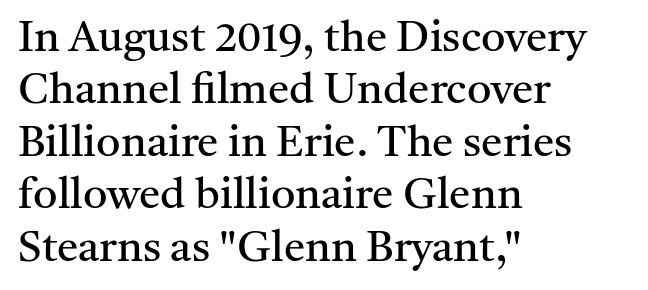
The image shows 43 px regular-weight serif type, upright; set left-aligned, line spacing 1.22x, normal letter spacing, not underlined; medium stroke contrast and a medium x-height.
